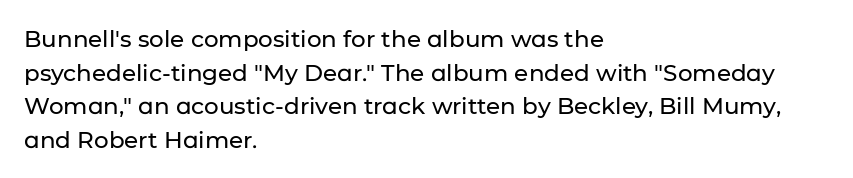
The image shows 23 px text type, upright; set left-aligned, normal line spacing (1.46x), normal letter spacing, not underlined.
